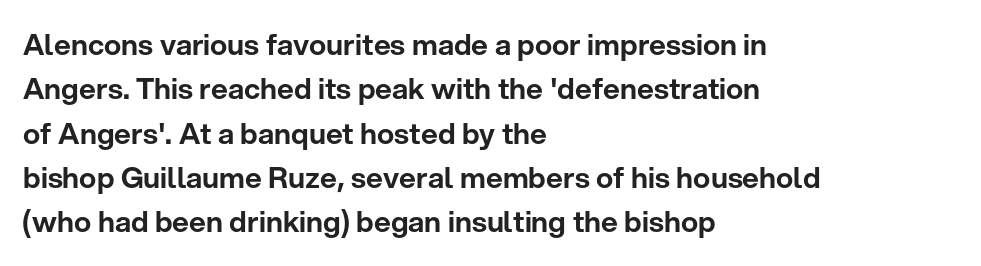
Posture: straight, roman, zero tilt. All the whitespace from short lines collects on the right. Bare-footed words on every line. Summary of vertical rhythm: regular, with standard interline spacing. Looks like regular typesetting: each glyph gets only the width it needs.
